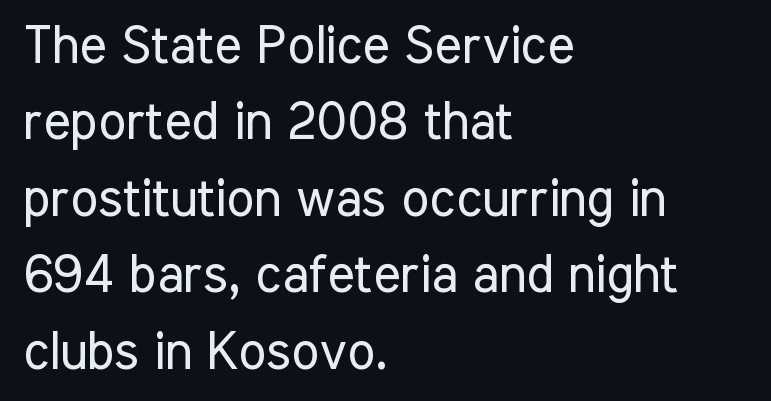
{"serif": "no", "italic": "no", "bold": "no", "weight": "regular", "width": "condensed", "stroke_contrast": "low", "x_height": "medium", "monospaced": "no", "underline": "no", "align": "left", "line_spacing": "normal", "line_spacing_ratio": 1.47, "letter_spacing": "normal", "letter_spacing_em": 0.0, "glyph_px": 52}
